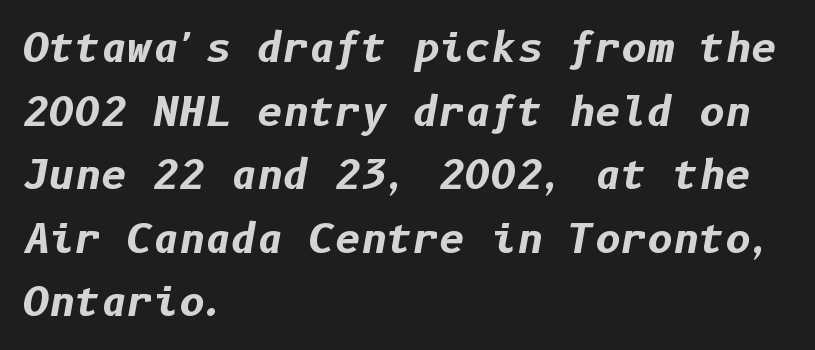
Notice how descenders clear the ascenders below comfortably — that's standard leading. These lines carry a lot of weight — the face is fully bold. Descenders are the only things crossing below the line. Notice how the stems are inclined rather than vertical — that's the hallmark of italics. The compositor pushed each line to the left boundary.
